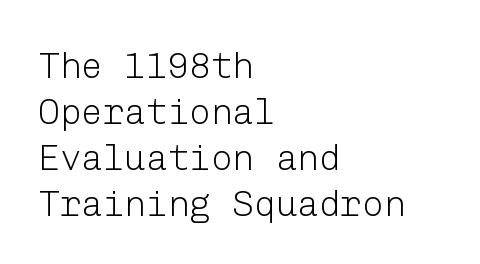
Has an underline been added? It has not. Reading down the block, your eye returns to a fixed left position each line. The rendering keeps characters at their native spacing. Rows of type keep a routine distance in the vertical direction. In terms of letterform style, serifs are entirely absent. The face looks like a standard text weight, possibly lighter.
